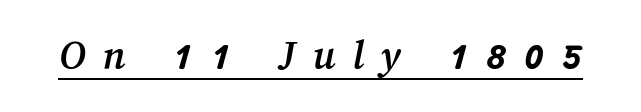
Is the letter spacing exaggerated? Yes — the characters are pushed far apart. Underline: present. Each letter keeps its own natural width here, so spacing adapts to shape.
